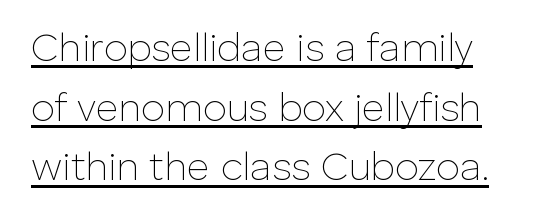
Q: Is the text bold? A: No.
Q: Is the text italic (slanted)? A: No, it is upright.
Q: Is the typeface a serif or a sans-serif typeface? A: Sans-serif.
Q: Is the text underlined? A: Yes.
Q: Is the spacing between letters normal or unusually wide? A: Normal.
Q: Is the spacing between lines tight, normal or loose? A: Normal.
Q: Width (condensed, normal, or wide)? A: Normal.
Q: Stroke contrast? A: Low.
Q: x-height? A: Medium.
Q: Monospaced? A: No.
